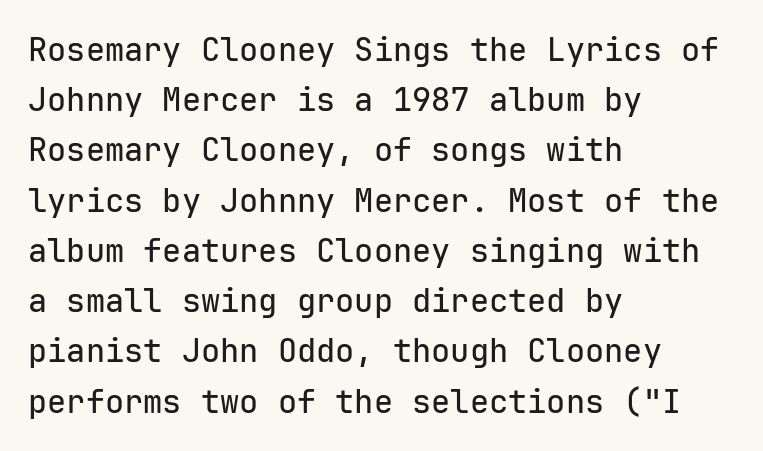
Q: Is the text italic (slanted)? A: No, it is upright.
Q: Is the typeface a serif or a sans-serif typeface? A: Sans-serif.
Q: Is the text underlined? A: No.
Q: How is the paragraph aligned? A: Left-aligned.
Q: Is the spacing between letters normal or unusually wide? A: Normal.
Q: Is the spacing between lines tight, normal or loose? A: Normal.
Q: Width (condensed, normal, or wide)? A: Normal.
Q: Stroke contrast? A: Low.
Q: x-height? A: Medium.
Q: Monospaced? A: Yes.
